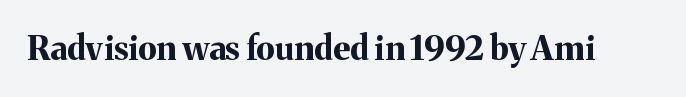
Q: Is the text bold? A: Yes.
Q: Is the text italic (slanted)? A: No, it is upright.
Q: Is the typeface a serif or a sans-serif typeface? A: Serif.
Q: Is the text underlined? A: No.
Q: Is the spacing between letters normal or unusually wide? A: Normal.
Q: Width (condensed, normal, or wide)? A: Normal.
Q: Stroke contrast? A: Medium.
Q: x-height? A: Medium.
Q: Monospaced? A: No.
